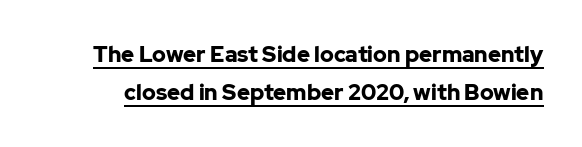
Posture: straight, roman, zero tilt. These words are printed bold, with thick strokes throughout. The lettering is marked with a stroke running underneath it. This sample uses plain, unmodified letter spacing.
